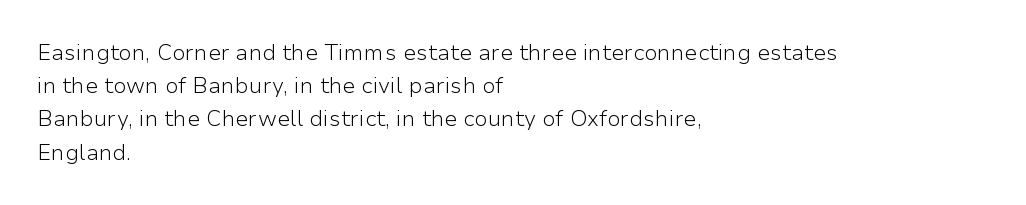
Q: Is the text bold? A: No.
Q: Is the text italic (slanted)? A: No, it is upright.
Q: Is the text underlined? A: No.
Q: How is the paragraph aligned? A: Left-aligned.
Q: Is the spacing between letters normal or unusually wide? A: Normal.
Q: Is the spacing between lines tight, normal or loose? A: Normal.
